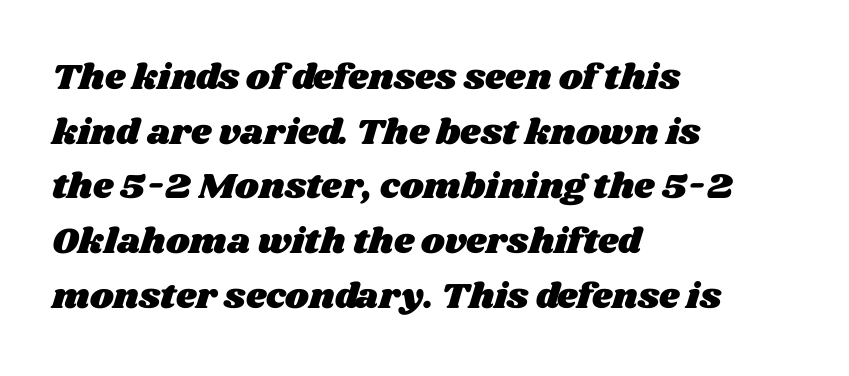
{"width": "wide", "stroke_contrast": "medium", "x_height": "large", "monospaced": "no", "underline": "no", "align": "left", "line_spacing": "normal", "line_spacing_ratio": 1.52, "letter_spacing": "normal", "letter_spacing_em": 0.0, "glyph_px": 36}
